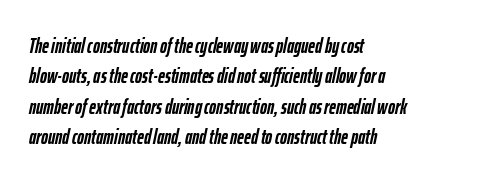
{"italic": "yes", "lean": "right", "slant_degrees": 12, "bold": "yes", "underline": "no", "align": "left", "line_spacing": "normal", "line_spacing_ratio": 1.45, "letter_spacing": "normal", "letter_spacing_em": 0.0, "glyph_px": 21}
